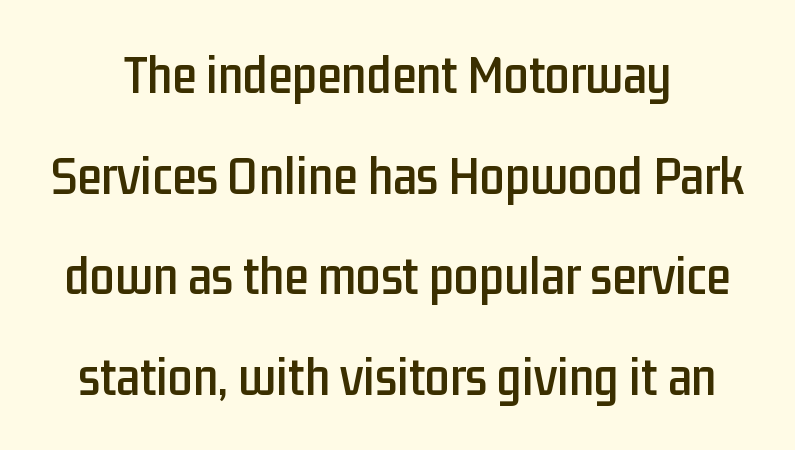
Q: Is the text italic (slanted)? A: No, it is upright.
Q: Is the typeface a serif or a sans-serif typeface? A: Sans-serif.
Q: Is the text underlined? A: No.
Q: Is the spacing between letters normal or unusually wide? A: Normal.
Q: Width (condensed, normal, or wide)? A: Condensed.
Q: Stroke contrast? A: Low.
Q: x-height? A: Medium.
Q: Monospaced? A: No.
